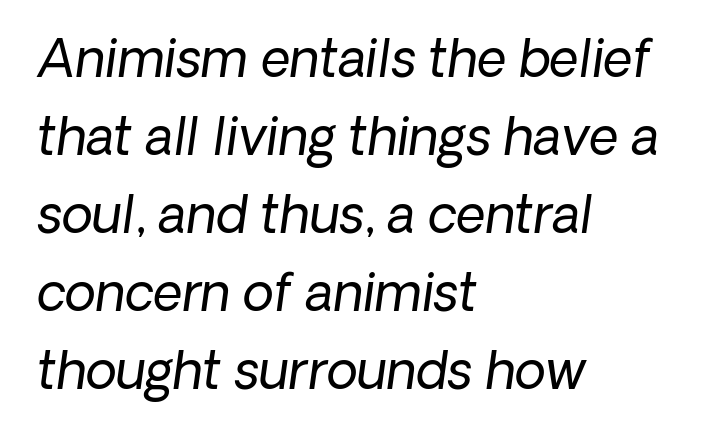
Q: Is the text bold? A: No.
Q: Is the text italic (slanted)? A: Yes, it leans right by about 8 degrees.
Q: Is the text underlined? A: No.
Q: How is the paragraph aligned? A: Left-aligned.
Q: Is the spacing between letters normal or unusually wide? A: Normal.
Q: Is the spacing between lines tight, normal or loose? A: Normal.
Q: Width (condensed, normal, or wide)? A: Normal.
Q: Stroke contrast? A: Low.
Q: x-height? A: Medium.
Q: Monospaced? A: No.
